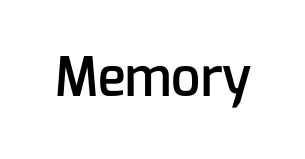
The image shows 52 px semibold sans-serif type, upright; set normal letter spacing, not underlined; low stroke contrast and a medium x-height.
